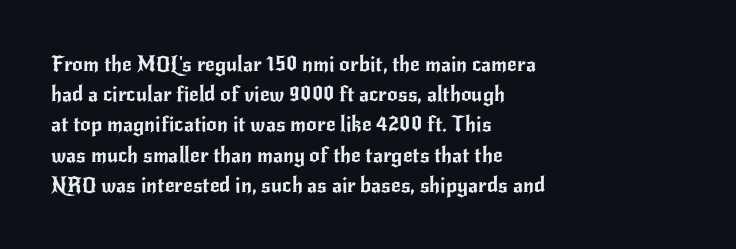
The lines sit at an ordinary, default distance from one another. In terms of posture, this sample is upright. What stands out about the letter spacing? Nothing — it is the standard amount. Leftover space on each line is placed entirely after the last word. Check the space under the baseline: it is left empty.
